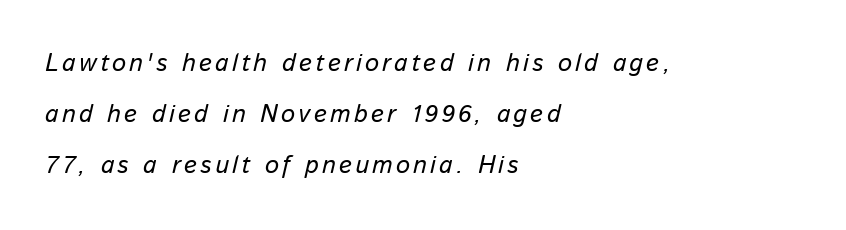
Stem width sits at or under what a default text font uses. The paragraph shown leans on its left margin. Bare-footed words on every line. The designer dialed line spacing up above the default. The lettering tilts uniformly, giving the passage an italic look.
